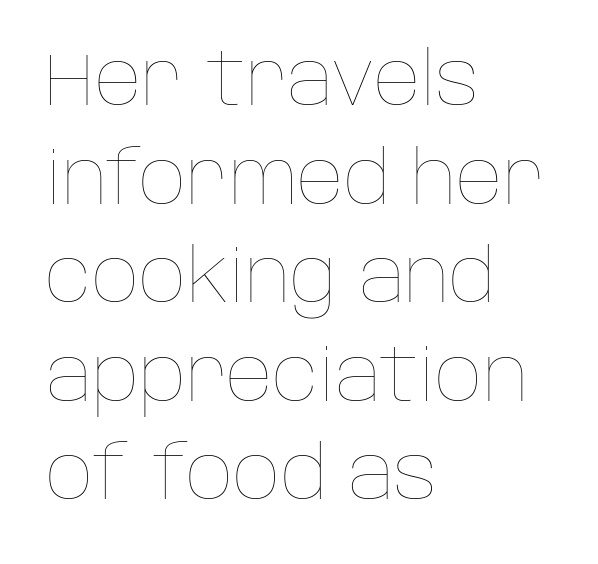
{"italic": "no", "bold": "no", "weight": "thin", "width": "normal", "stroke_contrast": "low", "x_height": "large", "monospaced": "no", "underline": "no", "align": "left", "line_spacing": "normal", "line_spacing_ratio": 1.35, "letter_spacing": "normal", "letter_spacing_em": 0.0, "glyph_px": 73}
